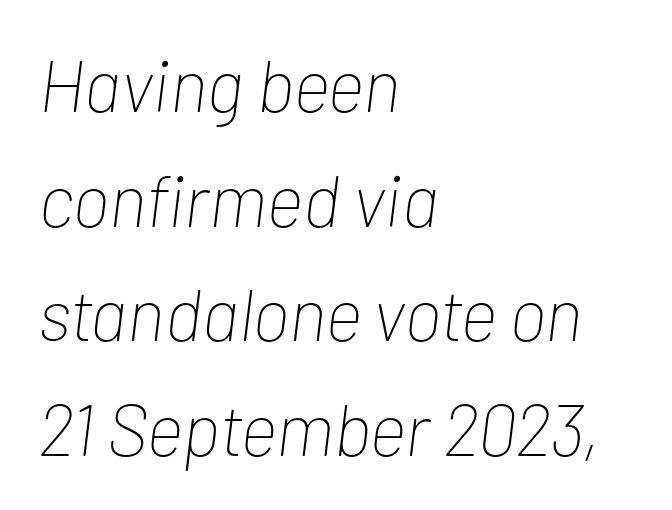
{"italic": "yes", "lean": "right", "slant_degrees": 7, "bold": "no", "weight": "thin", "width": "condensed", "stroke_contrast": "low", "x_height": "medium", "monospaced": "no", "underline": "no", "align": "left", "line_spacing": "normal", "line_spacing_ratio": 1.57, "letter_spacing": "normal", "letter_spacing_em": 0.0, "glyph_px": 73}
